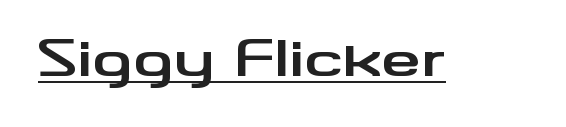
Every word sits above its own underline. The letters stand upright; this is a roman face. The glyphs in this specimen are sans serif. Each letter keeps its own natural width here, so spacing adapts to shape.
